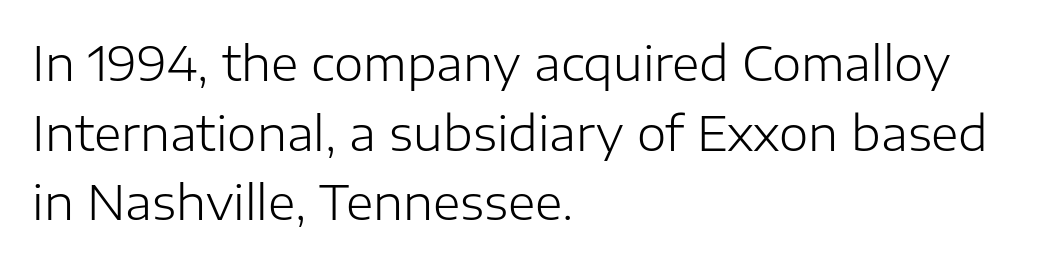
The image shows 47 px light sans-serif type, upright; set left-aligned, normal line spacing (1.48x), normal letter spacing, not underlined; low stroke contrast and a medium x-height.
